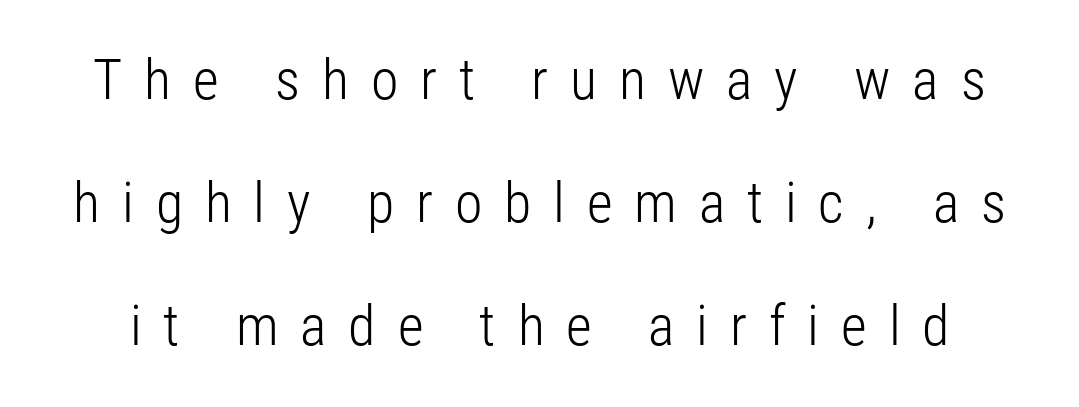
The image shows 56 px light, condensed sans-serif type, upright; set loose line spacing (2.2x), unusually wide letter spacing (+0.39 em), not underlined; low stroke contrast and a medium x-height.
